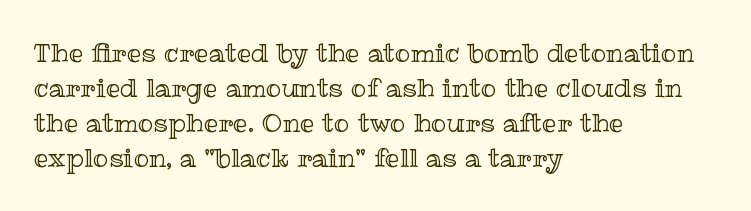
Q: Is the text italic (slanted)? A: No, it is upright.
Q: Is the text underlined? A: No.
Q: How is the paragraph aligned? A: Left-aligned.
Q: Is the spacing between letters normal or unusually wide? A: Normal.
Q: Is the spacing between lines tight, normal or loose? A: Normal.
